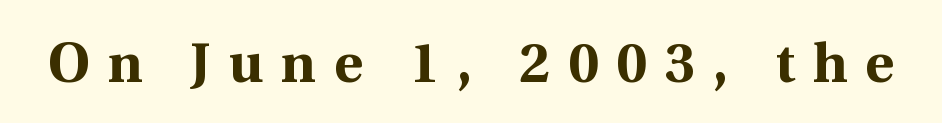
Characters follow at a spacing far wider than the type designer built in. Style check: upright. The strokes are fattened all the way to bold. The designer went with a serif here, giving each stem small feet. Unmarked baselines from the first word to the last. Proportional: the letters do not fall into vertical columns.
